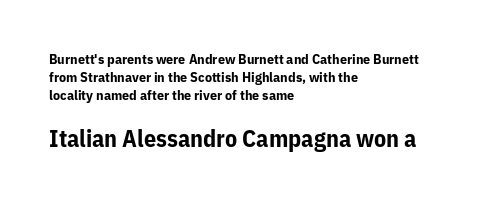
{"italic": "no", "bold": "yes", "underline": "no", "align": "left", "line_spacing": "normal", "line_spacing_ratio": 1.28, "letter_spacing": "normal", "letter_spacing_em": 0.0, "larger_block": "second", "size_ratio": 1.71, "glyph_px": 24}
